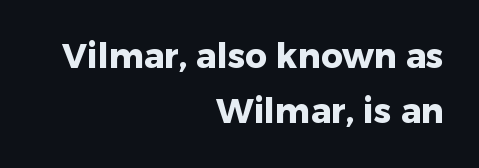
The image shows 34 px heavy sans-serif type, upright; set right-aligned, normal line spacing (1.63x), normal letter spacing, not underlined; low stroke contrast and a medium x-height.
